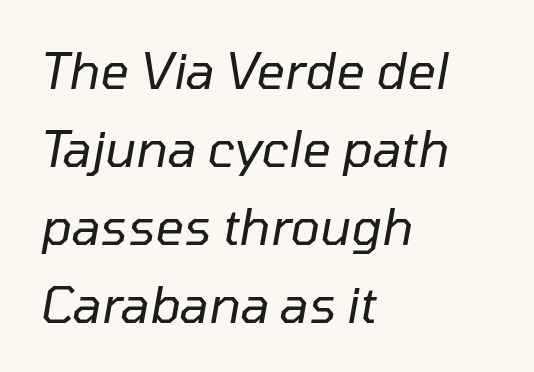
Unbolded letterforms with no extra heft. The rendering keeps characters at their native spacing. The passage shown is typed in a proportional face where columns would drift. The rows are spaced the way most documents space them. Posture: slanted.
